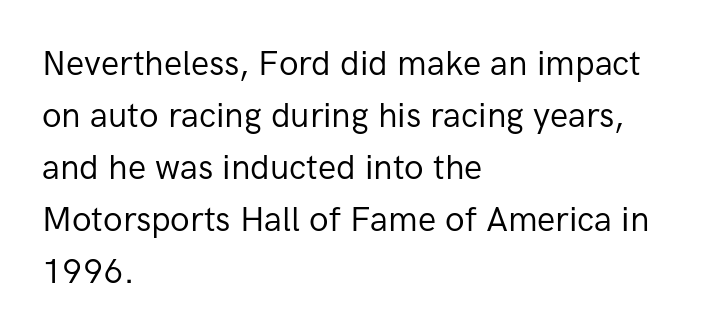
The image shows 34 px regular-weight sans-serif type, upright; set left-aligned, normal line spacing (1.53x), normal letter spacing, not underlined; low stroke contrast and a medium x-height.
